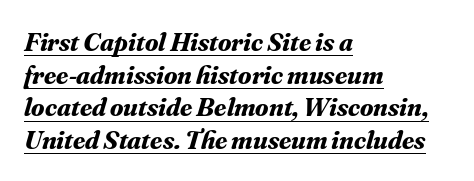
Q: Is the text bold? A: Yes.
Q: Is the text italic (slanted)? A: Yes, it leans right by about 16 degrees.
Q: Is the text underlined? A: Yes.
Q: How is the paragraph aligned? A: Left-aligned.
Q: Is the spacing between letters normal or unusually wide? A: Normal.
